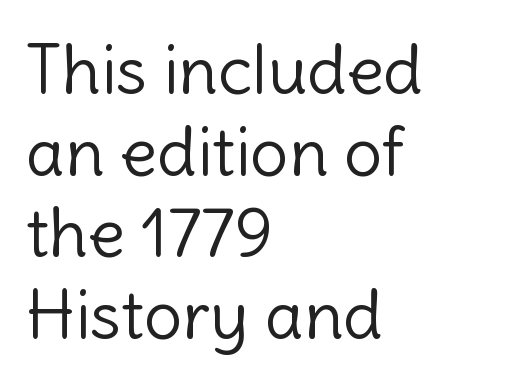
The image shows 68 px light sans-serif type, upright; set left-aligned, line spacing 1.2x, normal letter spacing, not underlined; a medium x-height.
